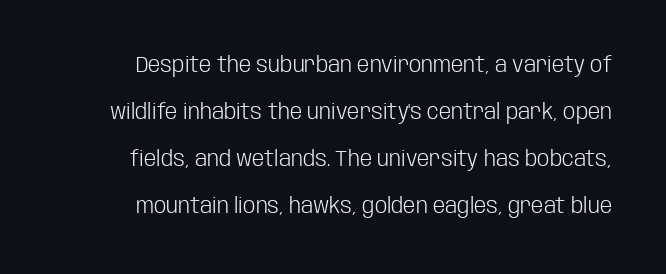
Q: Is the text bold? A: No.
Q: Is the text italic (slanted)? A: No, it is upright.
Q: Is the text underlined? A: No.
Q: Is the spacing between letters normal or unusually wide? A: Normal.
Q: Is the spacing between lines tight, normal or loose? A: Loose.
